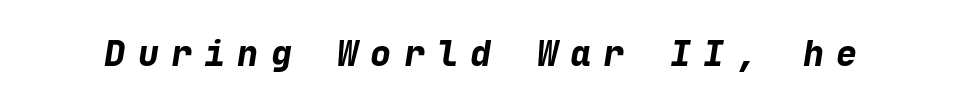
The image shows 35 px bold type, italic (leaning right), monospaced; set unusually wide letter spacing (+0.35 em), not underlined; low stroke contrast and a medium x-height.
